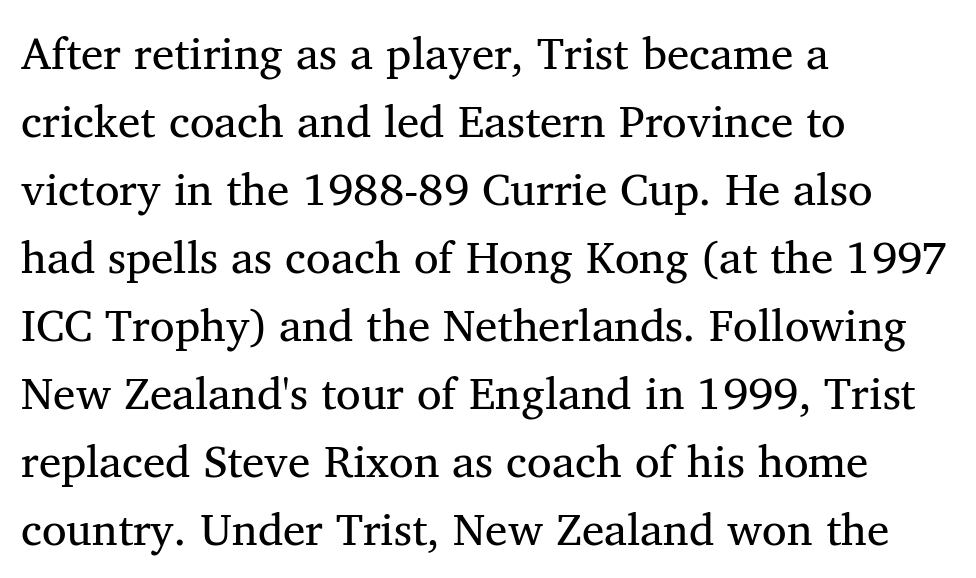
Q: Is the text bold? A: No.
Q: Is the typeface a serif or a sans-serif typeface? A: Serif.
Q: Is the text underlined? A: No.
Q: How is the paragraph aligned? A: Left-aligned.
Q: Is the spacing between letters normal or unusually wide? A: Normal.
Q: Is the spacing between lines tight, normal or loose? A: Normal.
Q: Width (condensed, normal, or wide)? A: Normal.
Q: Stroke contrast? A: Medium.
Q: x-height? A: Medium.
Q: Monospaced? A: No.
